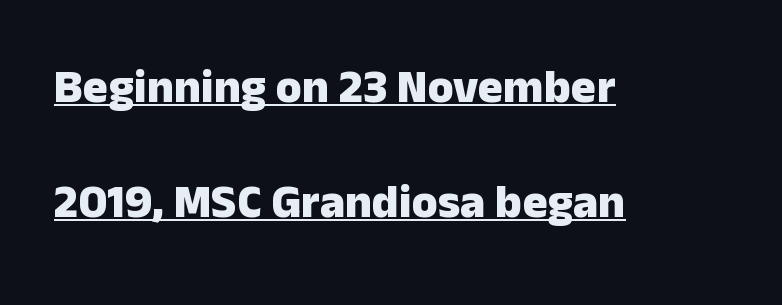
Q: Is the text bold? A: Yes.
Q: Is the text italic (slanted)? A: No, it is upright.
Q: Is the typeface a serif or a sans-serif typeface? A: Sans-serif.
Q: Is the text underlined? A: Yes.
Q: How is the paragraph aligned? A: Left-aligned.
Q: Is the spacing between letters normal or unusually wide? A: Normal.
Q: Is the spacing between lines tight, normal or loose? A: Loose.
Q: Width (condensed, normal, or wide)? A: Normal.
Q: Stroke contrast? A: Low.
Q: x-height? A: Medium.
Q: Monospaced? A: No.
